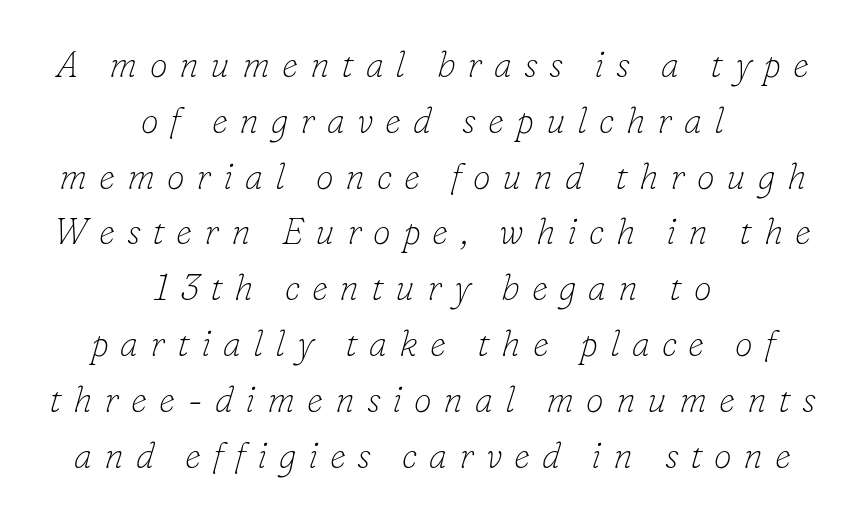
The image shows 36 px thin serif type, italic (leaning right); set centered, normal line spacing (1.55x), unusually wide letter spacing (+0.33 em), not underlined; low stroke contrast and a small x-height.
